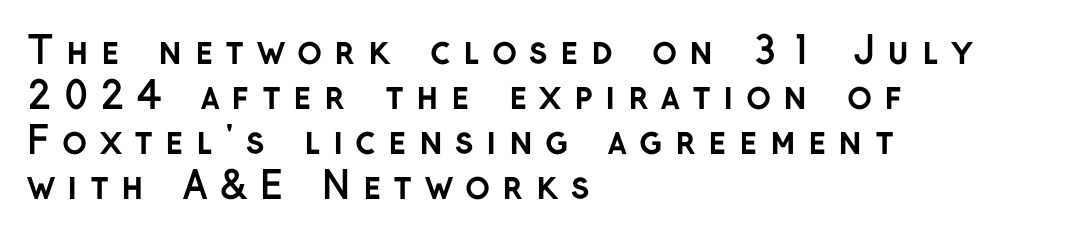
Students, this is bold: see how much ink each stroke carries. Does extra space separate the letters? Yes, quite a lot of it. The typesetter chose a ragged-right arrangement here. Is there any slant? The stems are plumb.
